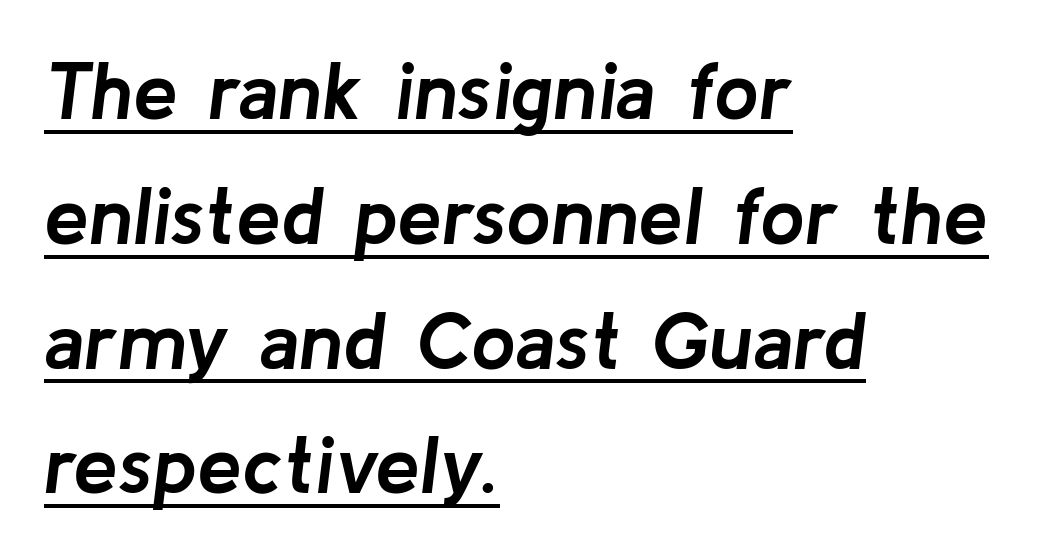
Q: Is the text bold? A: Yes.
Q: Is the text italic (slanted)? A: Yes, it leans right by about 8 degrees.
Q: Is the text underlined? A: Yes.
Q: How is the paragraph aligned? A: Left-aligned.
Q: Is the spacing between letters normal or unusually wide? A: Normal.
Q: Is the spacing between lines tight, normal or loose? A: Normal.
Q: Width (condensed, normal, or wide)? A: Normal.
Q: Stroke contrast? A: Low.
Q: x-height? A: Medium.
Q: Monospaced? A: No.
